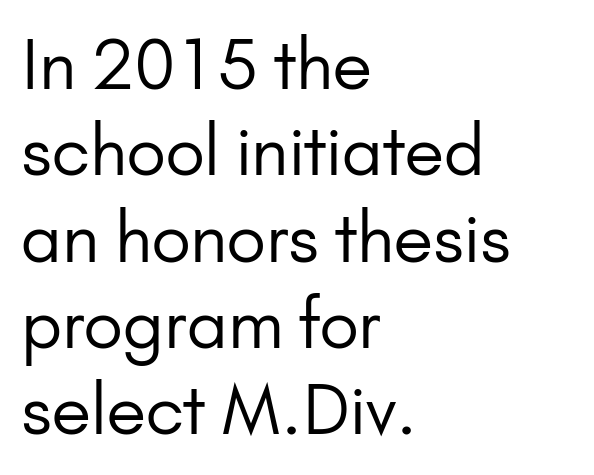
{"serif": "no", "italic": "no", "bold": "no", "weight": "regular", "width": "normal", "stroke_contrast": "low", "x_height": "small", "monospaced": "no", "underline": "no", "align": "left", "line_spacing": "normal", "line_spacing_ratio": 1.27, "letter_spacing": "normal", "letter_spacing_em": 0.0, "glyph_px": 68}
